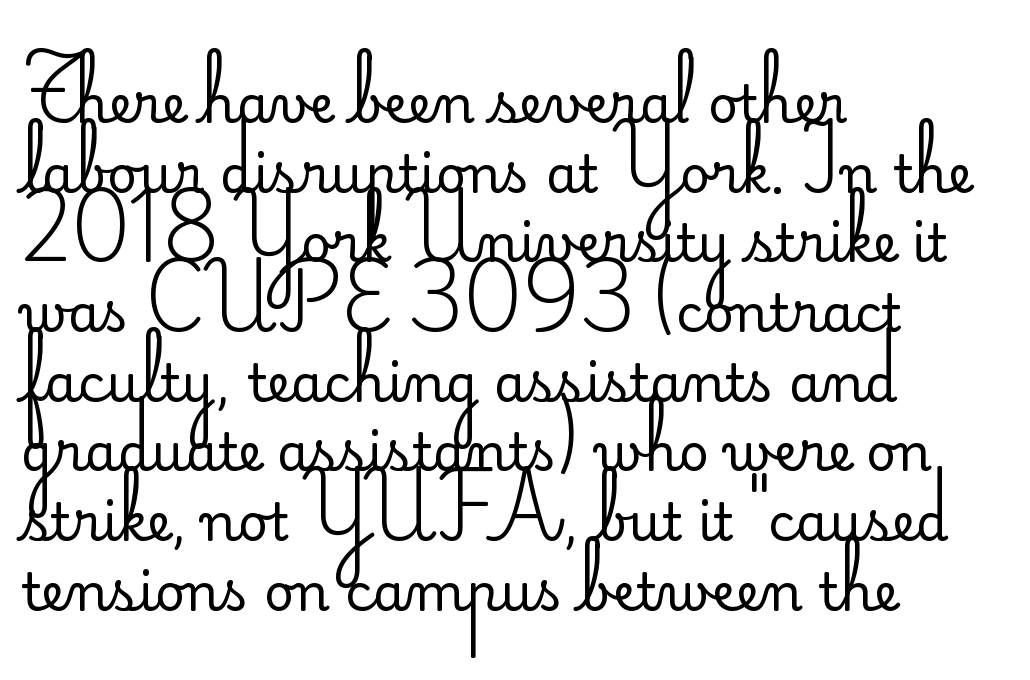
{"serif": "no", "italic": "no", "bold": "no", "weight": "regular", "width": "normal", "stroke_contrast": "low", "x_height": "small", "monospaced": "no", "underline": "no", "align": "left", "line_spacing": "normal", "line_spacing_ratio": 1.34, "letter_spacing": "normal", "letter_spacing_em": 0.0, "glyph_px": 52}
